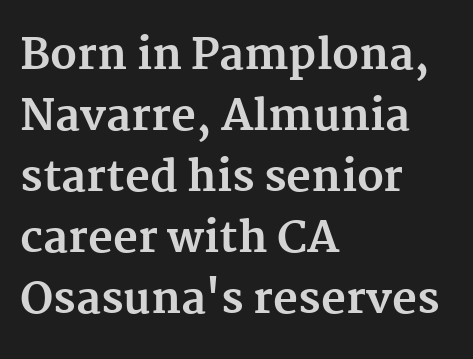
Horizontal bands of white between lines are of average thickness. The string is rendered with underlining switched off. Observe the serifs anchoring each vertical stroke in this sample. In CSS terms this would be text-align: left.
